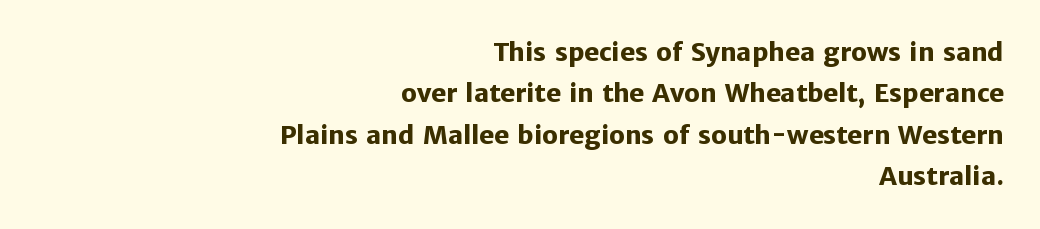
The image shows 25 px bold type, upright; set right-aligned, normal line spacing (1.66x), normal letter spacing, not underlined.
